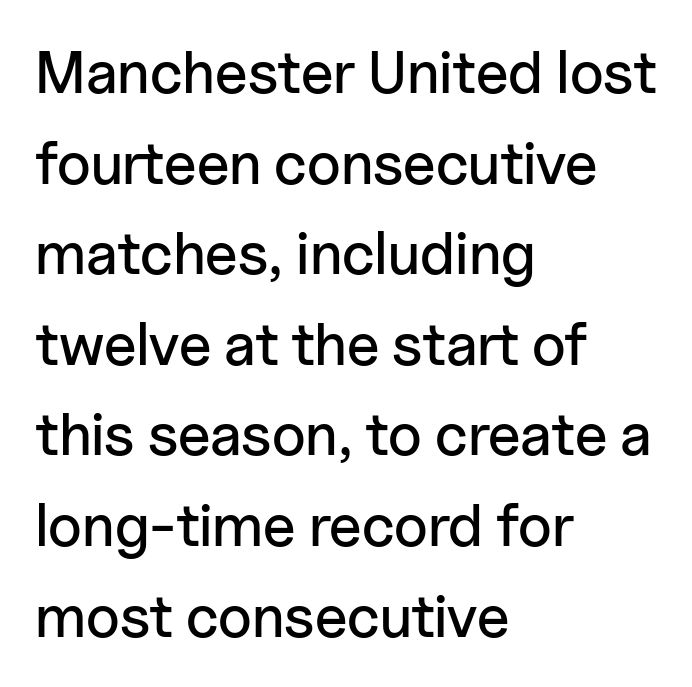
{"serif": "no", "italic": "no", "width": "normal", "stroke_contrast": "low", "x_height": "medium", "monospaced": "no", "underline": "no", "align": "left", "line_spacing": "normal", "line_spacing_ratio": 1.51, "letter_spacing": "normal", "letter_spacing_em": 0.0, "glyph_px": 60}
